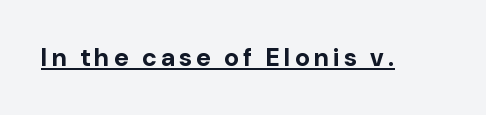
Q: Is the text bold? A: Yes.
Q: Is the text italic (slanted)? A: No, it is upright.
Q: Is the text underlined? A: Yes.
